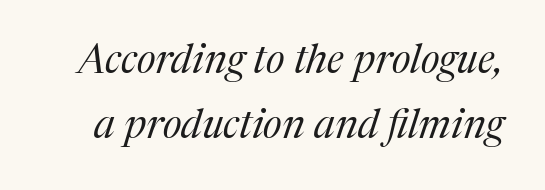
Q: Is the text bold? A: No.
Q: Is the text italic (slanted)? A: Yes, it leans right by about 17 degrees.
Q: Is the typeface a serif or a sans-serif typeface? A: Serif.
Q: Is the text underlined? A: No.
Q: Is the spacing between letters normal or unusually wide? A: Normal.
Q: Is the spacing between lines tight, normal or loose? A: Normal.
Q: Width (condensed, normal, or wide)? A: Normal.
Q: Stroke contrast? A: Medium.
Q: x-height? A: Medium.
Q: Monospaced? A: No.
